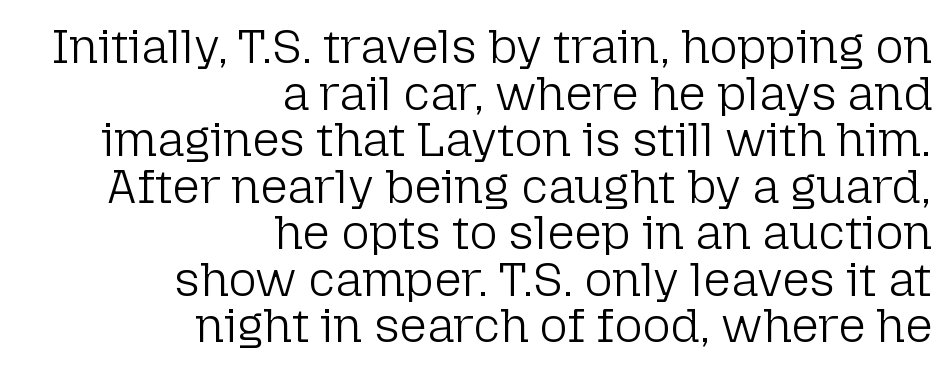
Unbolded letterforms with no extra heft. A typesetter would call this proportional, since set widths differ per character. Compared with typical body copy, the letter spacing here is the same. If you drew a line through each stem, it would be perfectly vertical. The designer went with a sans here, leaving each stem footless.
